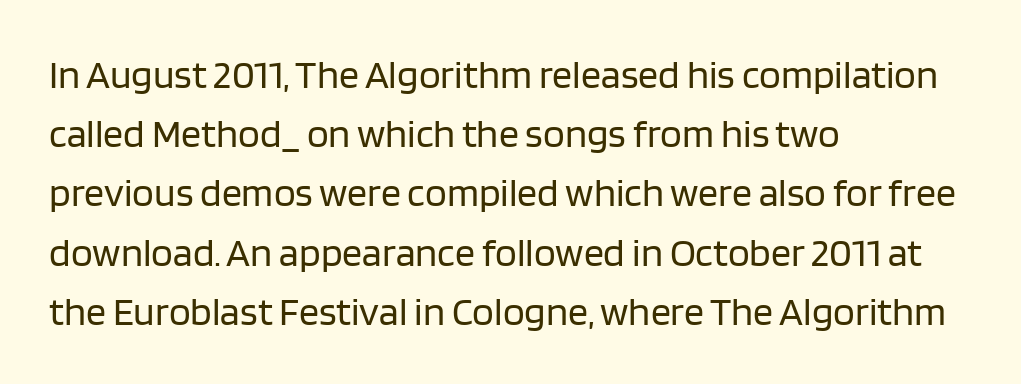
Type style note: lacks serifs. Think of a printed novel: that variable character pitch is what you see here. Is the type heavy? It reads as light-to-regular instead. These lines keep a tight, regular rhythm from letter to letter. Line spacing here is normal. The type sits square on the baseline with zero lean.
